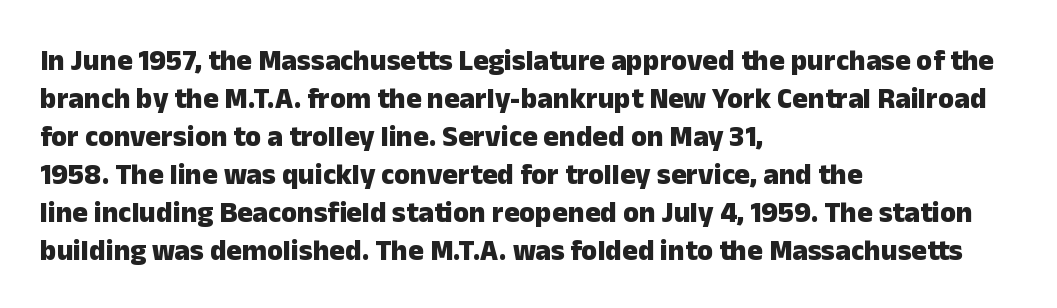
Q: Is the text bold? A: Yes.
Q: Is the text italic (slanted)? A: No, it is upright.
Q: Is the typeface a serif or a sans-serif typeface? A: Sans-serif.
Q: Is the text underlined? A: No.
Q: How is the paragraph aligned? A: Left-aligned.
Q: Is the spacing between letters normal or unusually wide? A: Normal.
Q: Is the spacing between lines tight, normal or loose? A: Normal.
Q: Width (condensed, normal, or wide)? A: Normal.
Q: Stroke contrast? A: Low.
Q: x-height? A: Medium.
Q: Monospaced? A: No.
